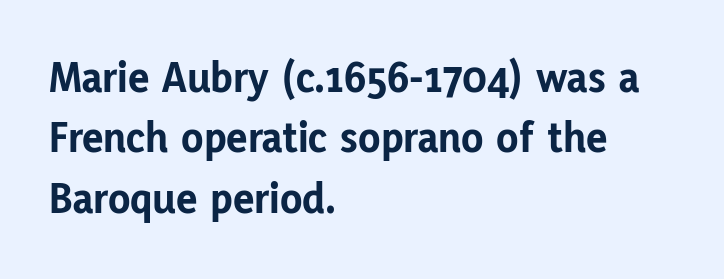
Q: Is the text bold? A: Yes.
Q: Is the text italic (slanted)? A: No, it is upright.
Q: Is the typeface a serif or a sans-serif typeface? A: Sans-serif.
Q: Is the text underlined? A: No.
Q: How is the paragraph aligned? A: Left-aligned.
Q: Is the spacing between letters normal or unusually wide? A: Normal.
Q: Is the spacing between lines tight, normal or loose? A: Normal.
Q: Width (condensed, normal, or wide)? A: Normal.
Q: Stroke contrast? A: Low.
Q: x-height? A: Medium.
Q: Monospaced? A: No.
